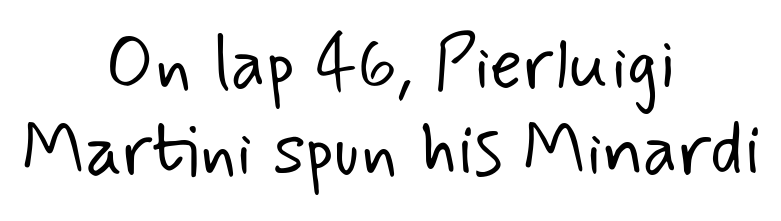
The image shows 73 px light sans-serif type; set centered, line spacing 1.18x, normal letter spacing, not underlined; low stroke contrast and a small x-height.
